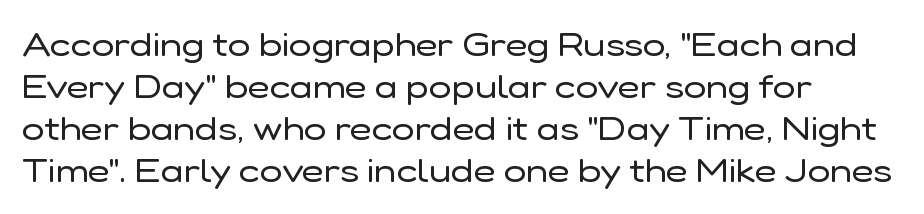
{"serif": "no", "italic": "no", "bold": "no", "weight": "regular", "width": "normal", "stroke_contrast": "low", "x_height": "medium", "monospaced": "no", "underline": "no", "align": "left", "line_spacing_ratio": 1.24, "letter_spacing": "normal", "letter_spacing_em": 0.0, "glyph_px": 34}
